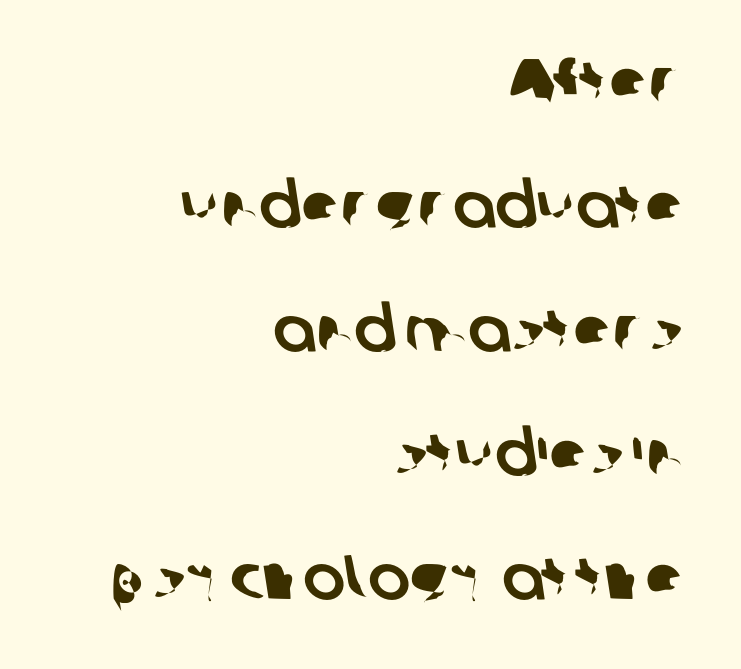
The image shows 63 px sans-serif type; set right-aligned, loose line spacing (1.97x), normal letter spacing, not underlined; low stroke contrast and a medium x-height.
